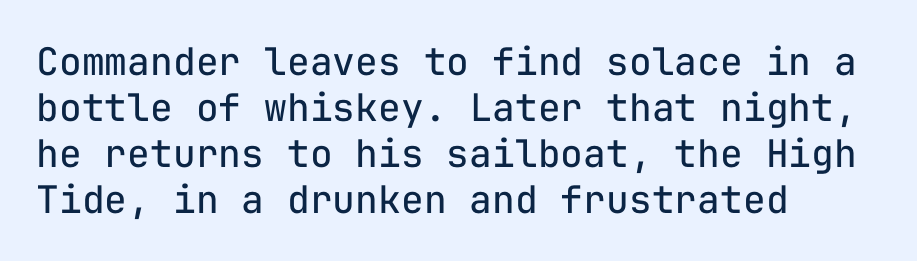
These lines stack with their left ends in a neat column. The letterforms sit shoulder to shoulder at normal distance. This sample has the even, mechanical cadence of fixed-width lettering. Nobody drew a line under any word here.
